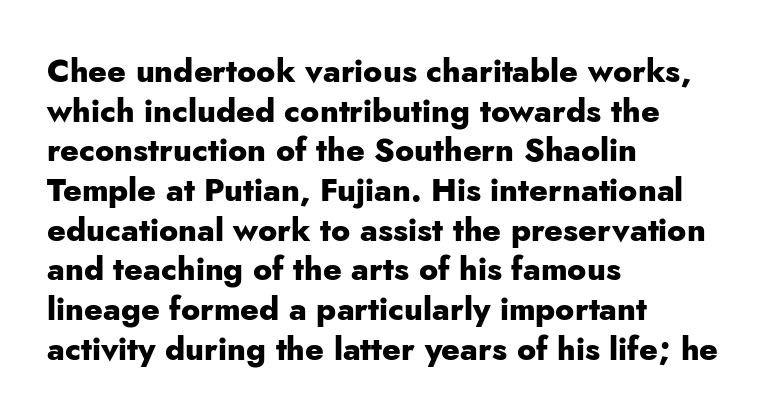
Q: Is the text bold? A: Yes.
Q: Is the text italic (slanted)? A: No, it is upright.
Q: Is the typeface a serif or a sans-serif typeface? A: Sans-serif.
Q: Is the text underlined? A: No.
Q: How is the paragraph aligned? A: Left-aligned.
Q: Is the spacing between letters normal or unusually wide? A: Normal.
Q: Width (condensed, normal, or wide)? A: Normal.
Q: Stroke contrast? A: Low.
Q: x-height? A: Small.
Q: Monospaced? A: No.
